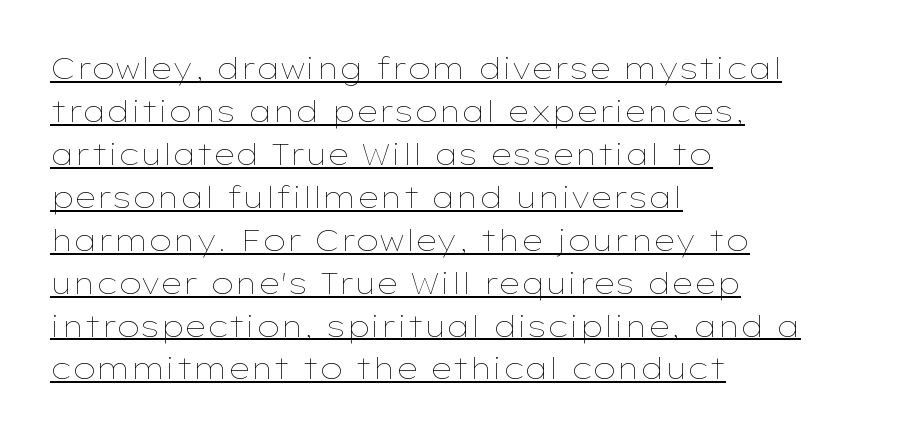
The image shows 29 px thin, wide type, upright; set left-aligned, normal line spacing (1.48x), normal letter spacing, underlined; low stroke contrast and a medium x-height.
